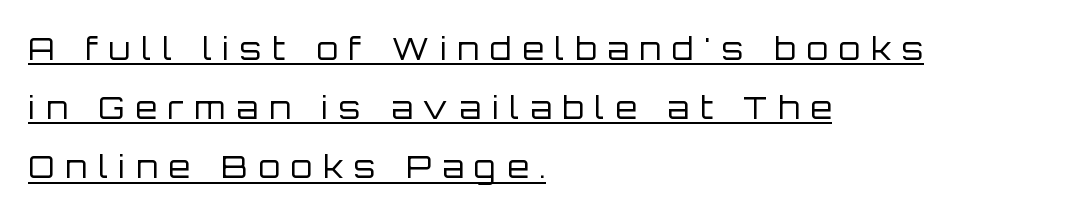
The image shows 31 px regular-weight sans-serif type, upright; set left-aligned, loose line spacing (1.91x), unusually wide letter spacing (+0.36 em), underlined; low stroke contrast and a large x-height.
